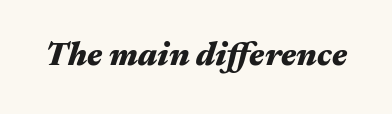
The image shows 33 px heavy, wide type, italic (leaning right); set normal letter spacing, not underlined; medium stroke contrast and a medium x-height.
